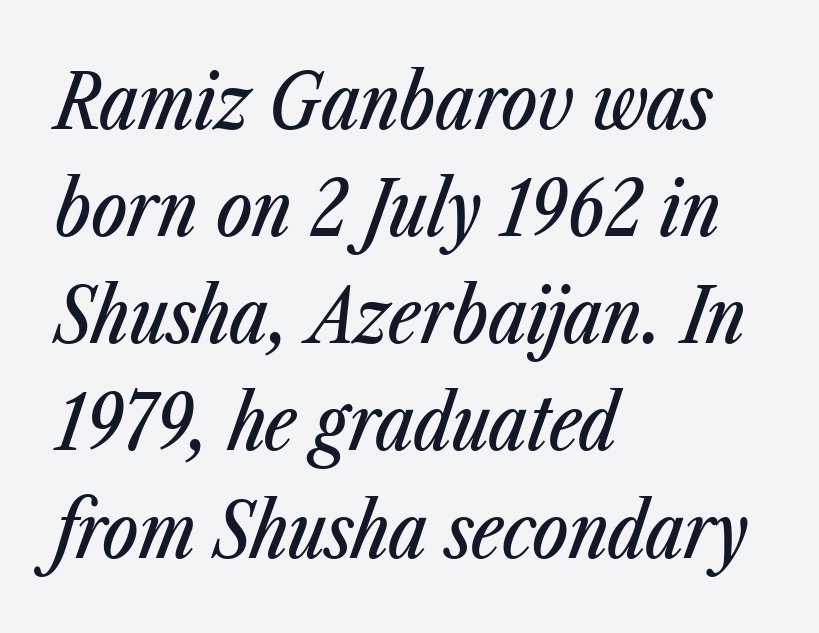
Q: Is the text italic (slanted)? A: Yes, it leans right by about 23 degrees.
Q: Is the text underlined? A: No.
Q: How is the paragraph aligned? A: Left-aligned.
Q: Is the spacing between letters normal or unusually wide? A: Normal.
Q: Is the spacing between lines tight, normal or loose? A: Normal.
Q: Width (condensed, normal, or wide)? A: Condensed.
Q: Stroke contrast? A: Low.
Q: x-height? A: Medium.
Q: Monospaced? A: No.
